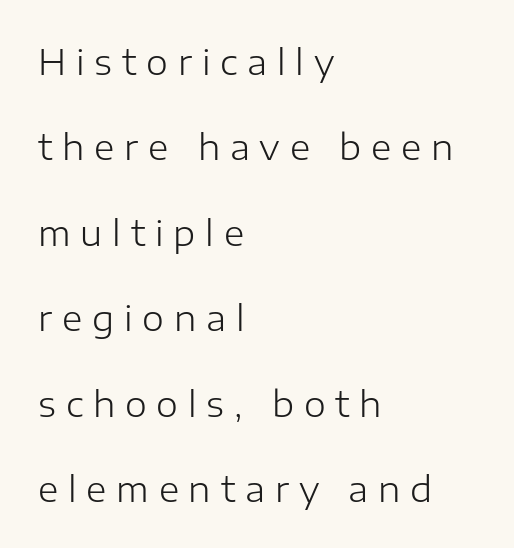
The image shows 35 px light sans-serif type, upright; set left-aligned, loose line spacing (2.44x), unusually wide letter spacing (+0.28 em), not underlined; low stroke contrast and a medium x-height.
